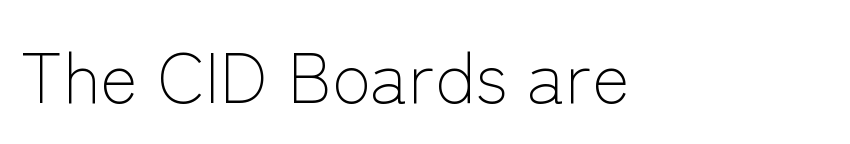
Q: Is the text bold? A: No.
Q: Is the text italic (slanted)? A: No, it is upright.
Q: Is the typeface a serif or a sans-serif typeface? A: Sans-serif.
Q: Is the text underlined? A: No.
Q: Is the spacing between letters normal or unusually wide? A: Normal.
Q: Width (condensed, normal, or wide)? A: Normal.
Q: Stroke contrast? A: Low.
Q: x-height? A: Medium.
Q: Monospaced? A: No.
